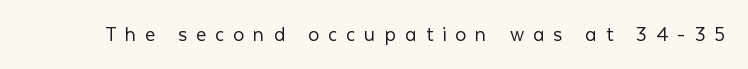
Q: Is the text bold? A: No.
Q: Is the text italic (slanted)? A: No, it is upright.
Q: Is the text underlined? A: No.
Q: Is the spacing between letters normal or unusually wide? A: Unusually wide.
